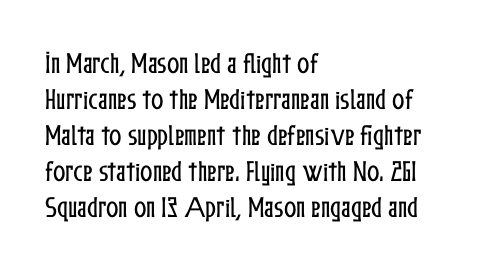
The image shows 23 px text type, upright; set left-aligned, normal line spacing (1.56x), normal letter spacing, not underlined.
